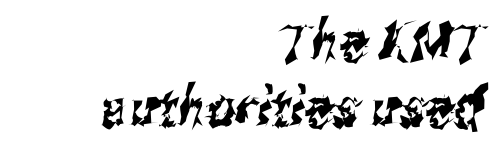
The image shows 56 px condensed sans-serif type; set right-aligned, line spacing 1.18x, normal letter spacing, not underlined; medium stroke contrast and a medium x-height.
